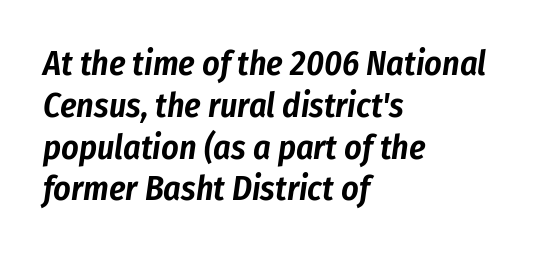
Q: Is the text italic (slanted)? A: Yes, it leans right by about 8 degrees.
Q: Is the text underlined? A: No.
Q: How is the paragraph aligned? A: Left-aligned.
Q: Is the spacing between letters normal or unusually wide? A: Normal.
Q: Width (condensed, normal, or wide)? A: Condensed.
Q: Stroke contrast? A: Low.
Q: x-height? A: Medium.
Q: Monospaced? A: No.
